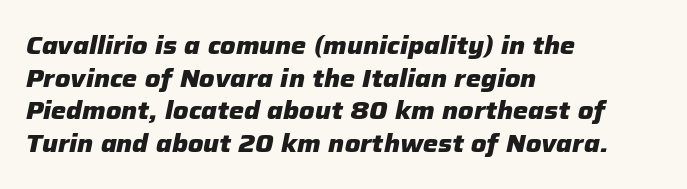
Q: Is the text bold? A: Yes.
Q: Is the text italic (slanted)? A: Yes, it leans right by about 12 degrees.
Q: Is the text underlined? A: No.
Q: How is the paragraph aligned? A: Left-aligned.
Q: Is the spacing between letters normal or unusually wide? A: Normal.
Q: Is the spacing between lines tight, normal or loose? A: Normal.
